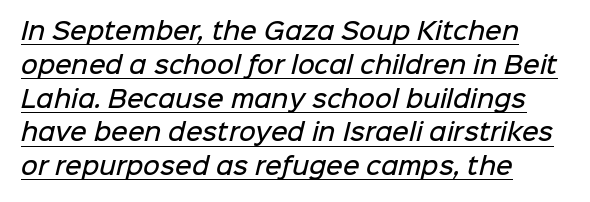
All the whitespace from short lines collects on the right. On the weight axis this lands at semibold, roughly 600. You can see a thin bar hugging the bottom of the glyphs. Standard letterfit; no display-style spreading of the glyphs.
